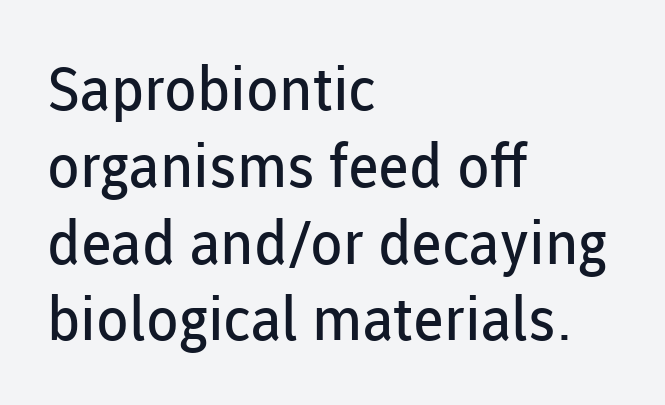
Posture: vertical. Plain, unruled lines of type. Varying glyph widths throughout — classic text-font behaviour. Bold? No — there's no thickening of the strokes. Notice how the passage keeps a crisp vertical edge on the left only. The characters display no serif detailing; their extremities are plain.
